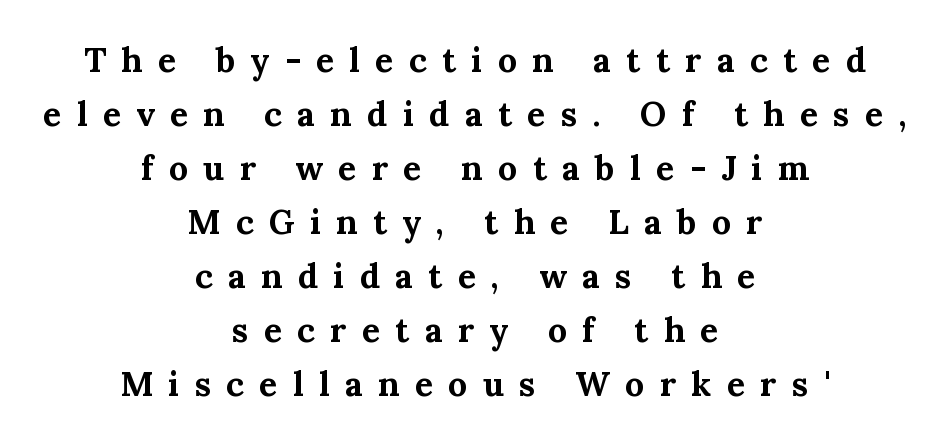
The compositor balanced each line on the midline. If you measured baseline to baseline, you'd find a middling distance. Think of a printed novel: that variable character pitch is what you see here. A typesetter would label this face a serif. Check under the words: just untouched page. A roman cut, with each character standing at attention.
